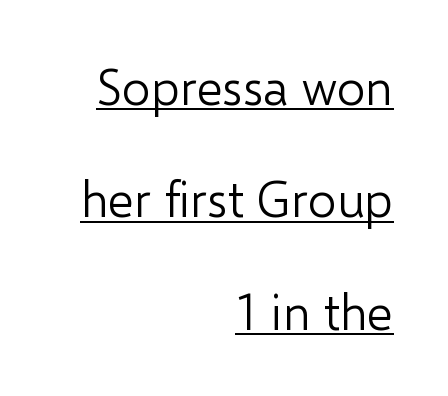
The image shows 50 px light sans-serif type, upright; set right-aligned, loose line spacing (2.25x), normal letter spacing, underlined; low stroke contrast and a medium x-height.
